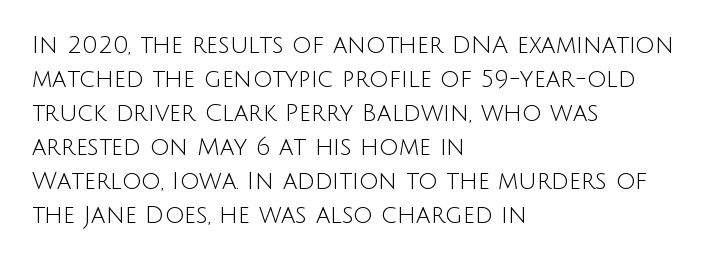
{"italic": "no", "bold": "no", "underline": "no", "align": "left", "line_spacing": "normal", "line_spacing_ratio": 1.42, "letter_spacing": "normal", "letter_spacing_em": 0.0, "glyph_px": 24}
